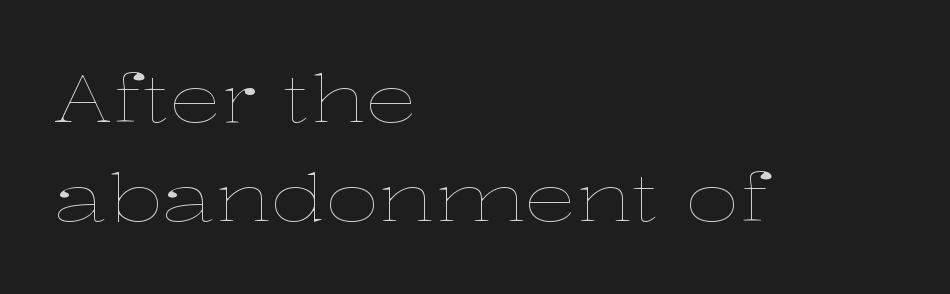
The image shows 66 px thin, wide type, upright; set left-aligned, normal line spacing (1.5x), normal letter spacing, not underlined; low stroke contrast and a medium x-height.
